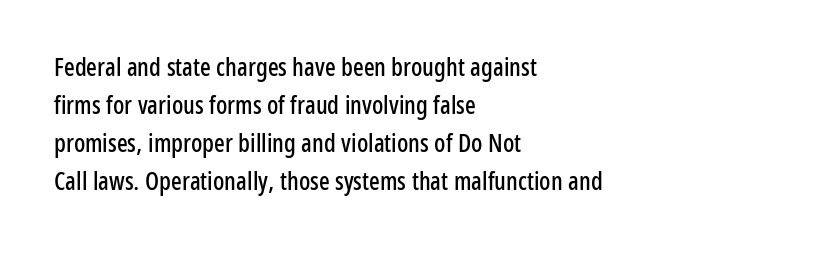
Plain, unruled lines of type. Each word holds together tightly as a unit, with standard inter-letter gaps. Every row of glyphs begins at an identical x-position on the left. Leading matches the norm, producing a regular column.
